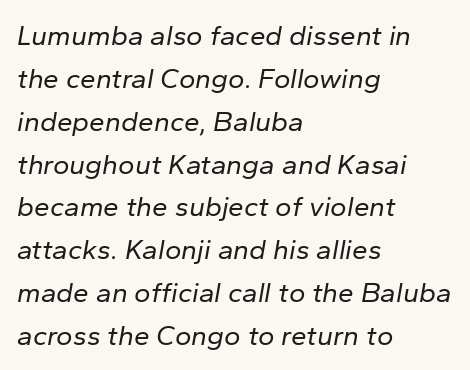
{"italic": "yes", "lean": "right", "slant_degrees": 10, "bold": "no", "weight": "regular", "width": "normal", "stroke_contrast": "low", "x_height": "medium", "monospaced": "no", "underline": "no", "align": "left", "line_spacing": "normal", "line_spacing_ratio": 1.53, "letter_spacing": "normal", "letter_spacing_em": 0.0, "glyph_px": 28}
